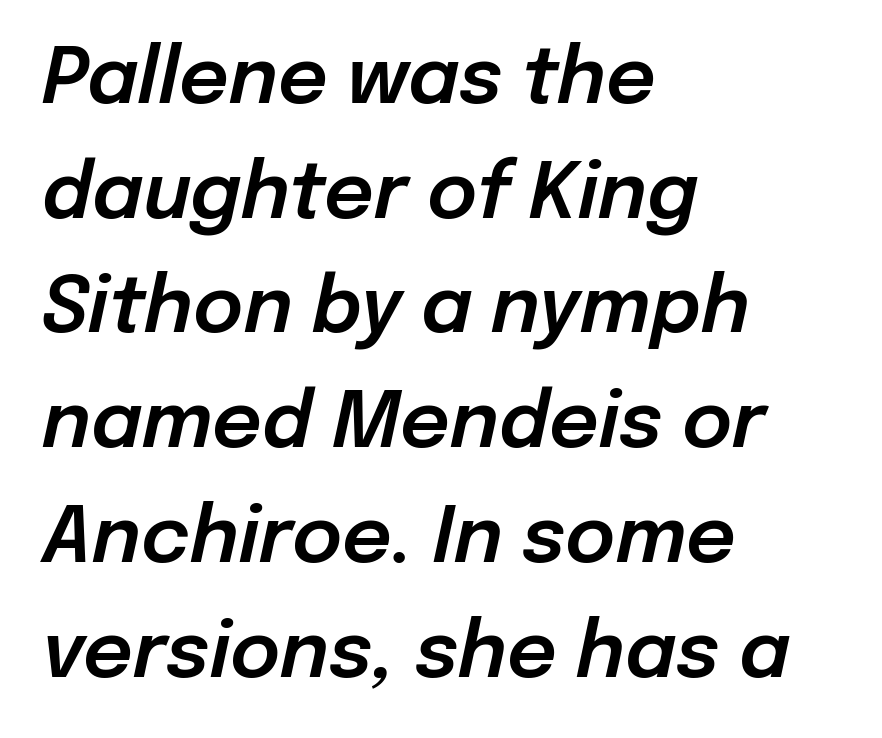
Rows of type keep a routine distance in the vertical direction. The face used here is proportionally spaced, like ordinary book or web type. Is the block centered? No — it sits flush against the left margin. Every character sits at an angle, as italics do. Only glyphs here, with clear space below each row.
